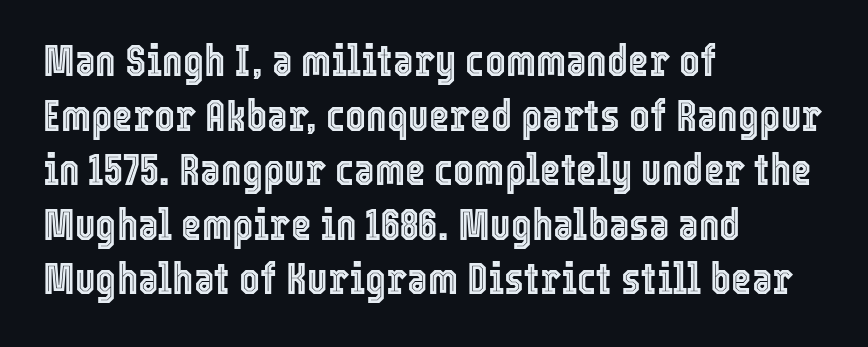
Q: Is the text italic (slanted)? A: No, it is upright.
Q: Is the text underlined? A: No.
Q: How is the paragraph aligned? A: Left-aligned.
Q: Is the spacing between letters normal or unusually wide? A: Normal.
Q: Width (condensed, normal, or wide)? A: Condensed.
Q: x-height? A: Medium.
Q: Monospaced? A: No.
